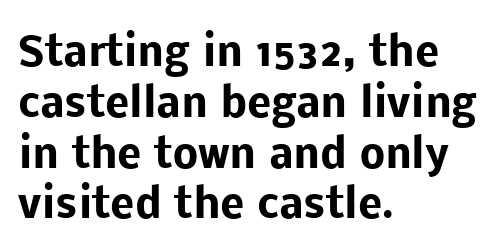
{"serif": "no", "italic": "no", "bold": "yes", "weight": "heavy", "width": "normal", "stroke_contrast": "low", "x_height": "medium", "monospaced": "no", "underline": "no", "align": "left", "line_spacing": "normal", "line_spacing_ratio": 1.27, "letter_spacing": "normal", "letter_spacing_em": 0.0, "glyph_px": 40}
